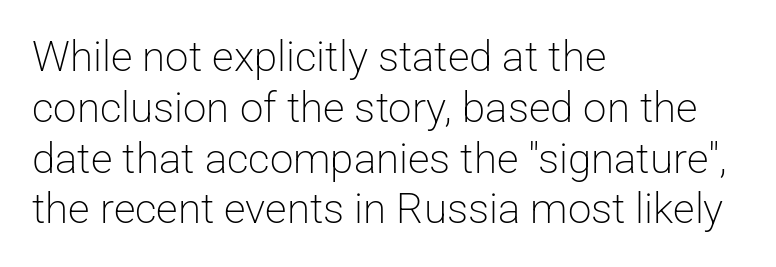
The image shows 42 px light sans-serif type, upright; set left-aligned, line spacing 1.21x, normal letter spacing, not underlined; low stroke contrast and a medium x-height.
